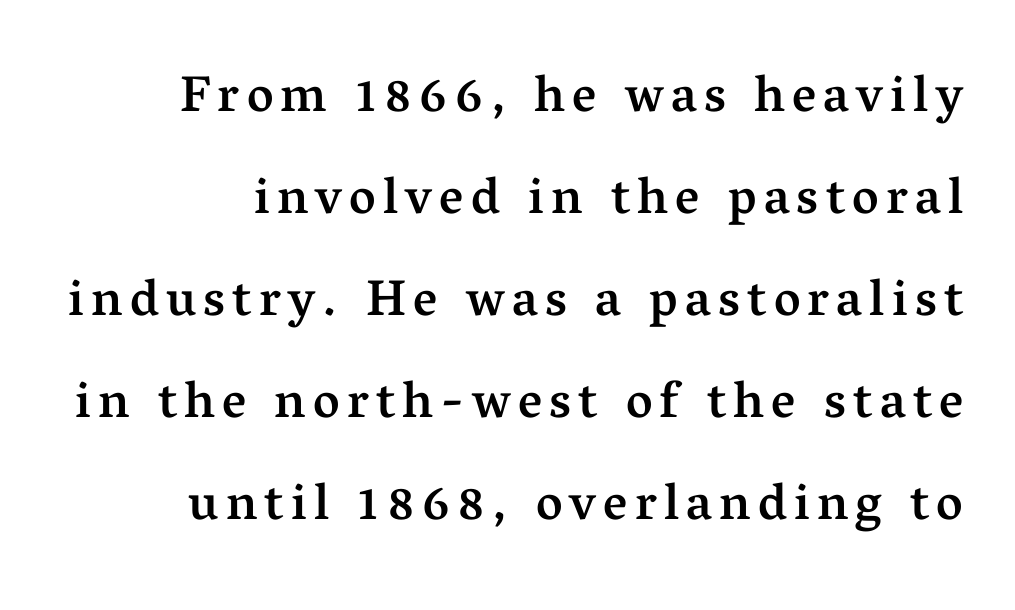
Q: Is the text bold? A: Semi-bold.
Q: Is the text italic (slanted)? A: No, it is upright.
Q: Is the typeface a serif or a sans-serif typeface? A: Serif.
Q: Is the text underlined? A: No.
Q: Is the spacing between lines tight, normal or loose? A: Loose.
Q: Width (condensed, normal, or wide)? A: Normal.
Q: Stroke contrast? A: Medium.
Q: x-height? A: Medium.
Q: Monospaced? A: No.
